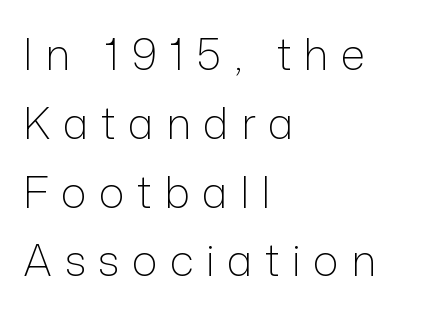
Tracking here is generous; glyphs stand well apart from one another. Honestly, the row spacing looks completely unremarkable. The specimen omits any rule beneath the text block's lines. This is sans-serif lettering, the kind often seen on screens and signage. No extra ink here — the face is not bold.
